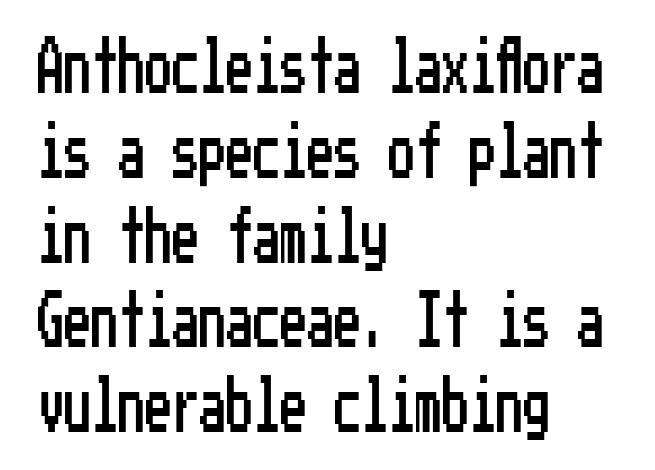
The image shows 54 px condensed sans-serif type, upright; set left-aligned, normal line spacing (1.57x), normal letter spacing, not underlined; low stroke contrast and a medium x-height.
